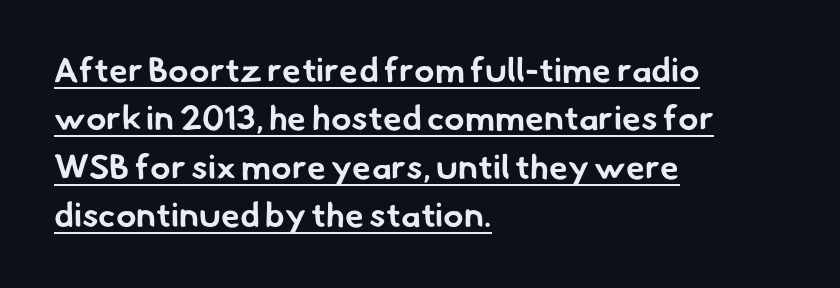
The image shows 34 px bold sans-serif type; set left-aligned, normal line spacing (1.42x), normal letter spacing, underlined; low stroke contrast and a small x-height.
